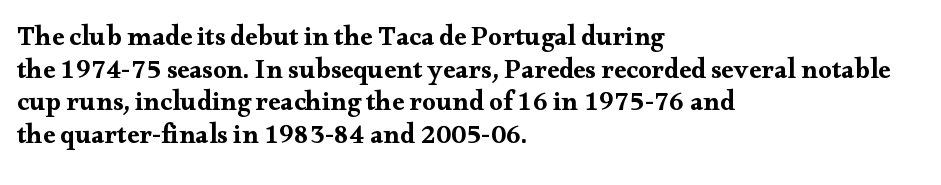
Words float on clear page, feet unadorned. Words appear dense and cohesive because spacing is normal. The lettering holds an erect, upright posture throughout. If you drew a ruler down the left edge, every line would touch it.
